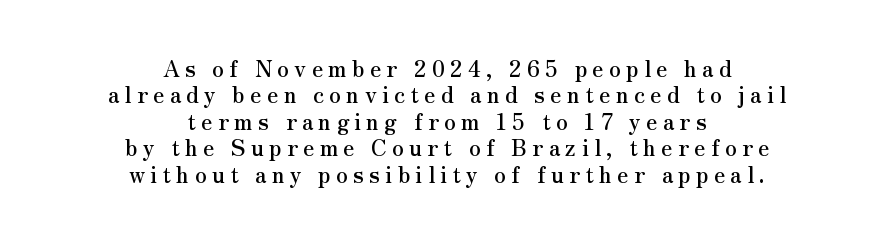
{"italic": "no", "underline": "no", "align": "center", "line_spacing_ratio": 1.2, "letter_spacing": "wide", "letter_spacing_em": 0.24, "glyph_px": 22}
